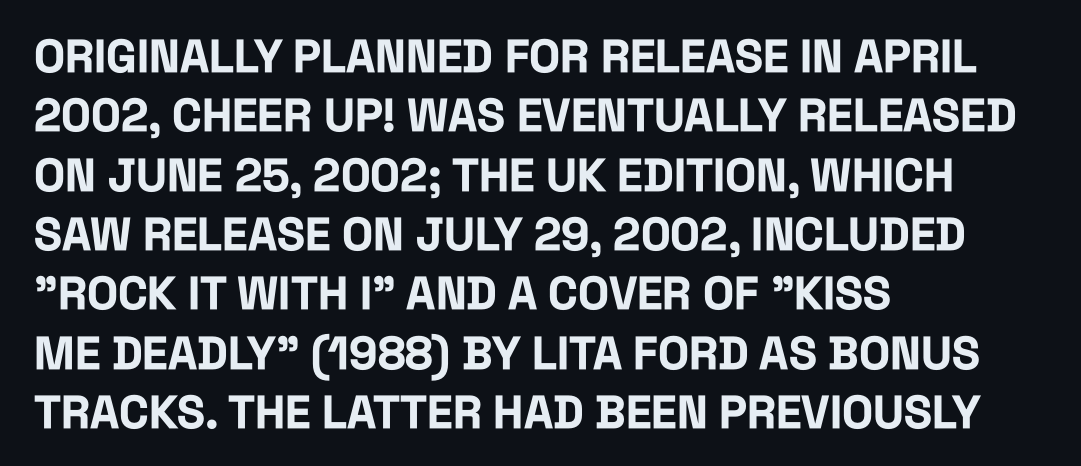
Q: Is the text bold? A: Yes.
Q: Is the text italic (slanted)? A: No, it is upright.
Q: Is the typeface a serif or a sans-serif typeface? A: Sans-serif.
Q: Is the text underlined? A: No.
Q: How is the paragraph aligned? A: Left-aligned.
Q: Is the spacing between letters normal or unusually wide? A: Normal.
Q: Is the spacing between lines tight, normal or loose? A: Normal.
Q: Width (condensed, normal, or wide)? A: Condensed.
Q: Stroke contrast? A: Low.
Q: x-height? A: Large.
Q: Monospaced? A: No.
